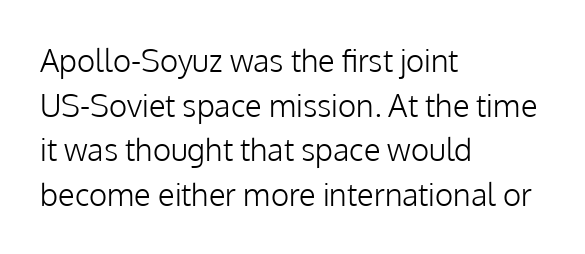
The image shows 31 px light sans-serif type, upright; set left-aligned, normal line spacing (1.44x), normal letter spacing, not underlined; low stroke contrast and a medium x-height.
